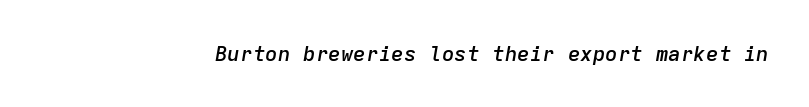
The strip under each line holds only bare page. Is the type slanted? Yes — the strokes lean at a clear angle. Weight check: semibold — heavier than regular, not quite bold. Caption: standard tracking, unaltered.
